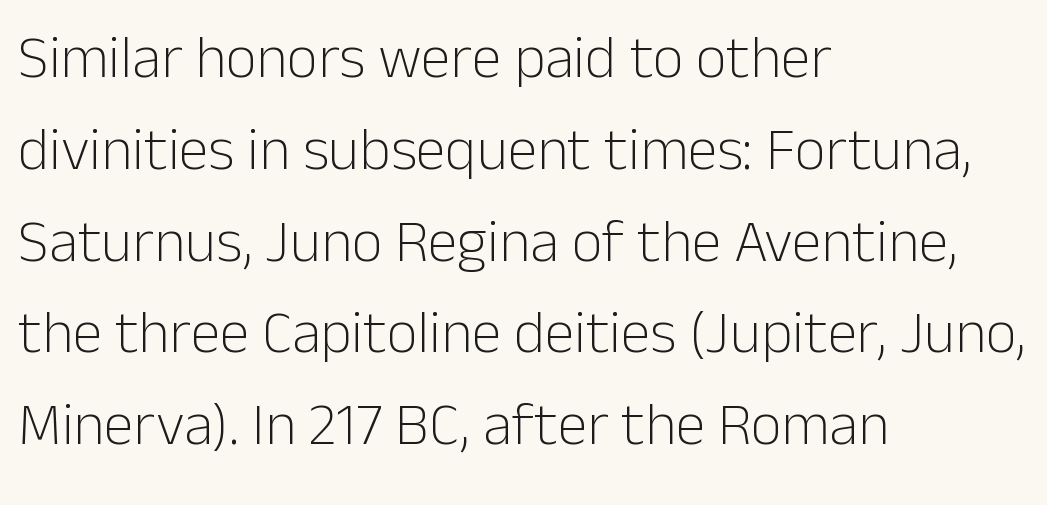
{"serif": "no", "italic": "no", "bold": "no", "weight": "light", "width": "normal", "stroke_contrast": "low", "x_height": "medium", "monospaced": "no", "underline": "no", "align": "left", "line_spacing": "normal", "line_spacing_ratio": 1.53, "letter_spacing": "normal", "letter_spacing_em": 0.0, "glyph_px": 60}
